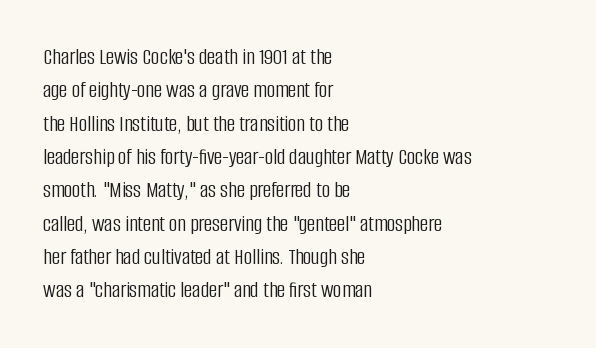
The image shows 23 px text type, upright; set left-aligned, normal line spacing (1.45x), normal letter spacing, not underlined.
